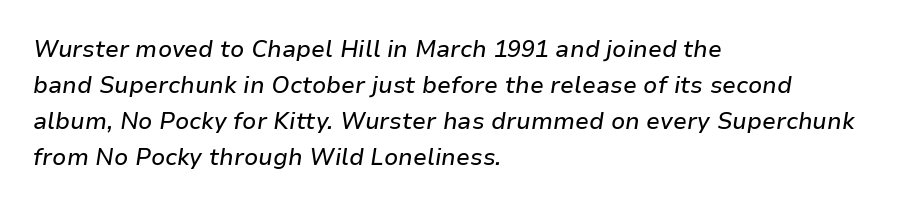
The image shows 23 px text type, italic (leaning right); set left-aligned, normal line spacing (1.56x), normal letter spacing, not underlined.
